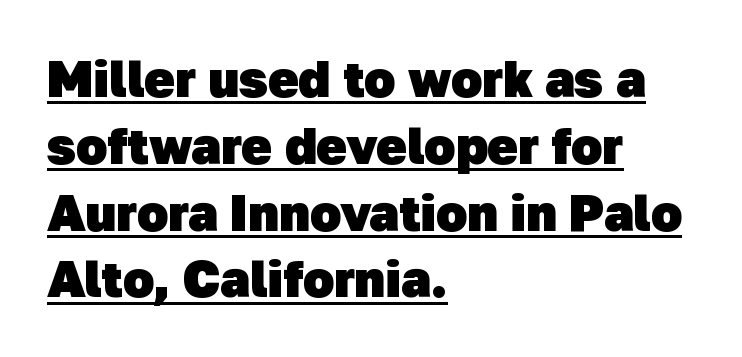
{"serif": "no", "bold": "yes", "weight": "heavy", "width": "normal", "stroke_contrast": "low", "x_height": "medium", "monospaced": "no", "underline": "yes", "align": "left", "line_spacing": "normal", "line_spacing_ratio": 1.31, "letter_spacing": "normal", "letter_spacing_em": 0.0, "glyph_px": 51}
